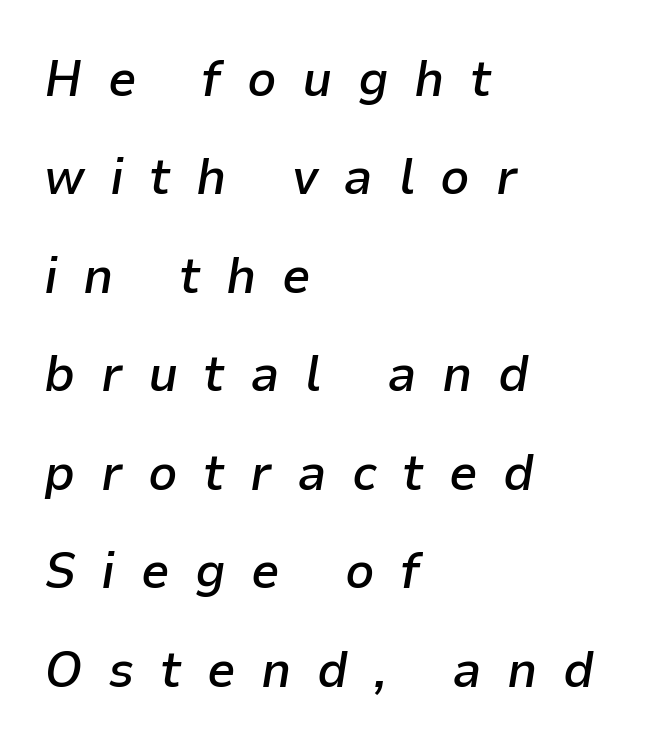
{"italic": "yes", "lean": "right", "slant_degrees": 9, "bold": "semi", "weight": "semibold", "width": "normal", "stroke_contrast": "low", "x_height": "medium", "monospaced": "no", "underline": "no", "align": "left", "line_spacing": "loose", "line_spacing_ratio": 1.93, "letter_spacing": "wide", "letter_spacing_em": 0.5, "glyph_px": 51}
